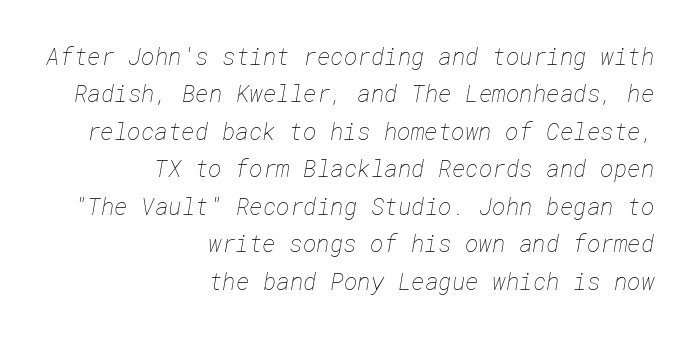
{"bold": "no", "underline": "no", "align": "right", "line_spacing": "normal", "line_spacing_ratio": 1.63, "letter_spacing": "normal", "letter_spacing_em": 0.0, "glyph_px": 23}
